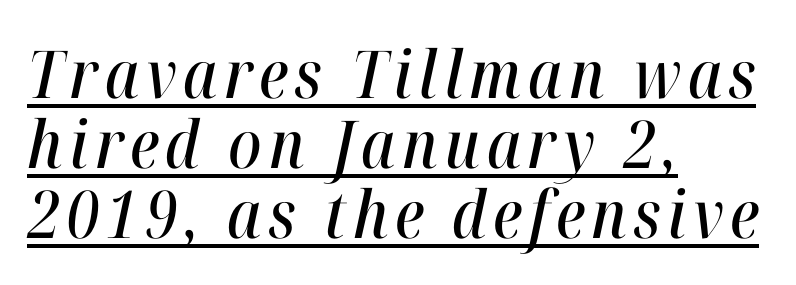
{"italic": "yes", "lean": "right", "slant_degrees": 12, "width": "condensed", "stroke_contrast": "high", "x_height": "medium", "monospaced": "no", "underline": "yes", "align": "left", "line_spacing": "tight", "line_spacing_ratio": 1.06, "glyph_px": 66}
